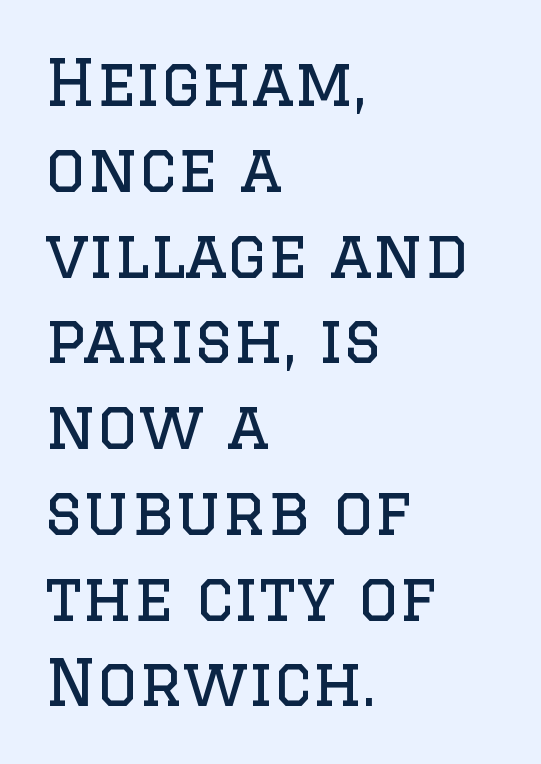
{"serif": "yes", "italic": "no", "bold": "no", "weight": "regular", "width": "normal", "stroke_contrast": "low", "x_height": "large", "monospaced": "no", "underline": "no", "align": "left", "line_spacing": "normal", "line_spacing_ratio": 1.34, "letter_spacing": "normal", "letter_spacing_em": 0.0, "glyph_px": 64}
